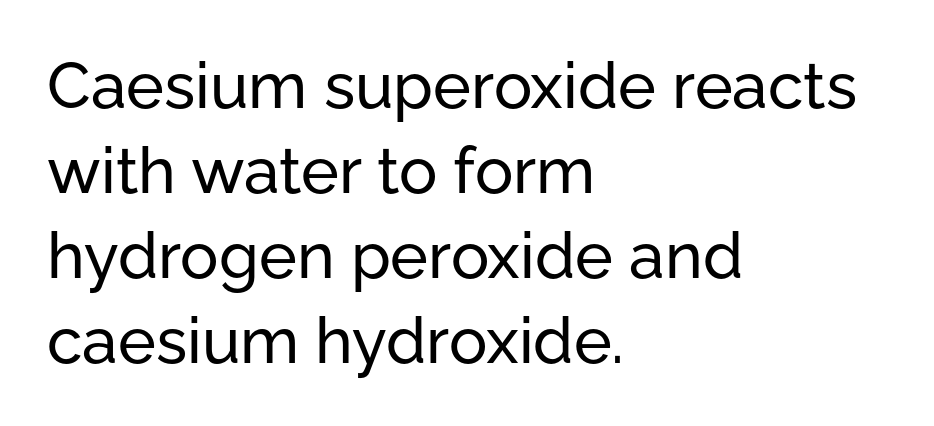
Spacing verdict: proportional, widths tailored to each character. Successive baselines arrive at the customary interval. The area under the type is left untouched. Short and long lines alike share a common starting point at left. Italic? Not at all — the glyphs are vertical.
